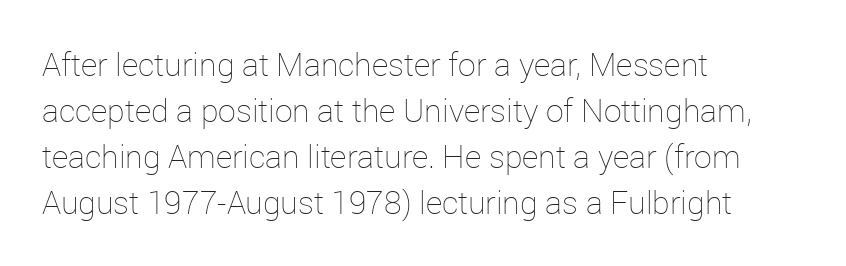
A typesetter would call this proportional, since set widths differ per character. Unbolded letterforms with no extra heft. The rag falls on the right side of this text block. No word sits above an underline.
